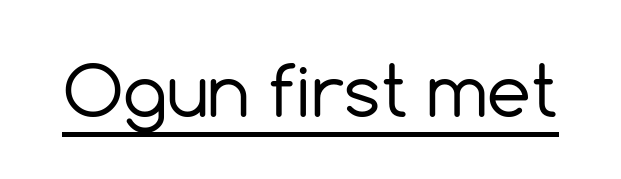
The image shows 70 px regular-weight sans-serif type, upright; set normal letter spacing, underlined; a medium x-height.
